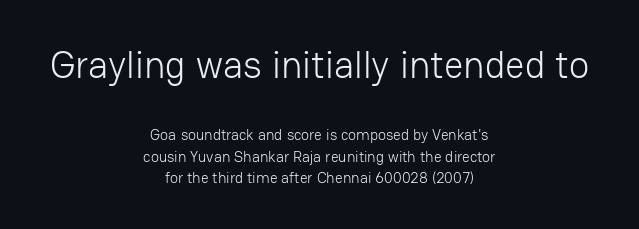
The letters stand straight up with perfectly vertical stems. Rule under the text: the space is simply empty. The passage shown is not bold in any degree. Each letter keeps its own natural width here, so spacing adapts to shape.
